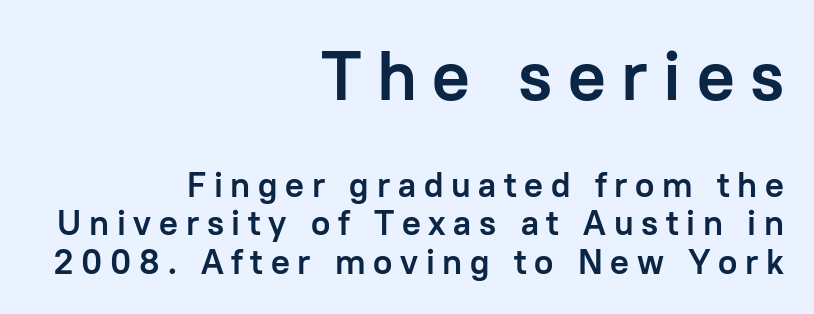
Nope, no serifs anywhere on these letters. The space directly below the letters is spotless. In terms of letterspacing, this is a distinctly airy, spread setting. The axis of the letterforms is exactly vertical. Size hierarchy here favors the leading block over the trailing one.
